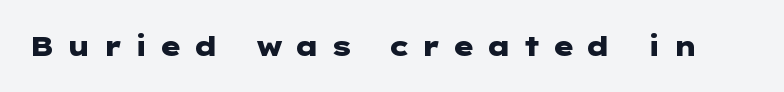
Q: Is the text bold? A: Yes.
Q: Is the text italic (slanted)? A: No, it is upright.
Q: Is the text underlined? A: No.
Q: Is the spacing between letters normal or unusually wide? A: Unusually wide.
